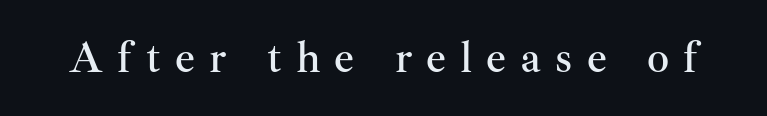
The image shows 44 px serif type, upright; set unusually wide letter spacing (+0.32 em), not underlined; medium stroke contrast and a small x-height.
